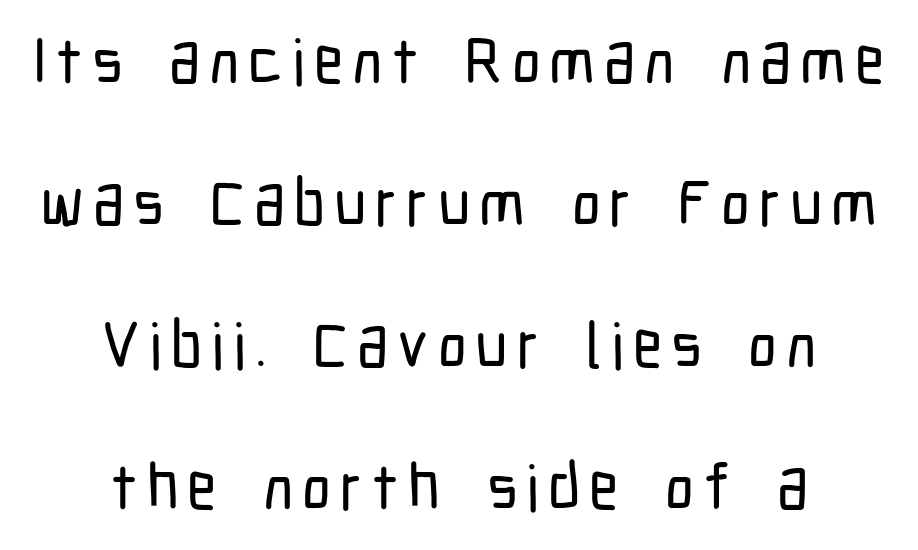
{"serif": "no", "italic": "no", "width": "condensed", "stroke_contrast": "low", "x_height": "medium", "monospaced": "no", "underline": "no", "align": "center", "line_spacing": "loose", "line_spacing_ratio": 2.22, "glyph_px": 64}
